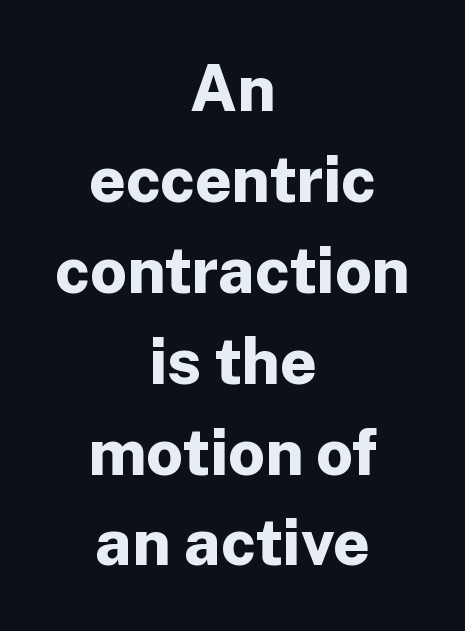
{"serif": "no", "italic": "no", "bold": "yes", "weight": "bold", "width": "normal", "stroke_contrast": "low", "x_height": "medium", "monospaced": "no", "underline": "no", "align": "center", "line_spacing": "normal", "line_spacing_ratio": 1.42, "letter_spacing": "normal", "letter_spacing_em": 0.0, "glyph_px": 64}
